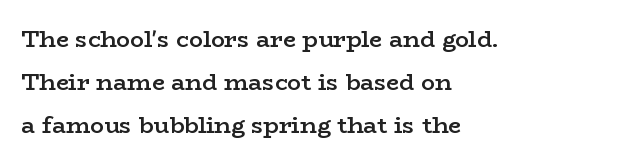
Q: Is the text bold? A: Semi-bold.
Q: Is the text italic (slanted)? A: No, it is upright.
Q: Is the text underlined? A: No.
Q: How is the paragraph aligned? A: Left-aligned.
Q: Is the spacing between letters normal or unusually wide? A: Normal.
